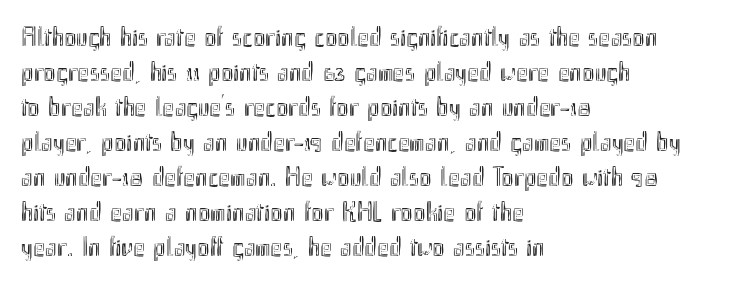
The image shows 28 px condensed type, upright; set left-aligned, normal line spacing (1.25x), normal letter spacing, not underlined; a small x-height.
